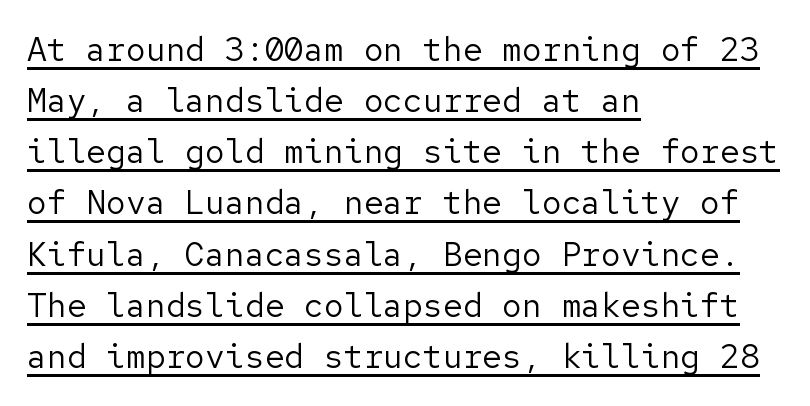
The image shows 33 px regular-weight sans-serif type, upright; set left-aligned, normal line spacing (1.55x), normal letter spacing, underlined; low stroke contrast and a medium x-height.
